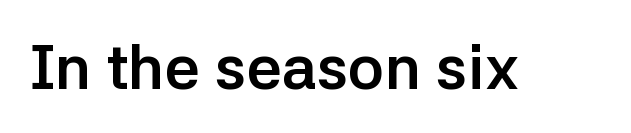
{"serif": "no", "italic": "no", "bold": "yes", "weight": "semibold", "width": "normal", "stroke_contrast": "low", "x_height": "medium", "monospaced": "no", "underline": "no", "letter_spacing": "normal", "letter_spacing_em": 0.0, "glyph_px": 62}
